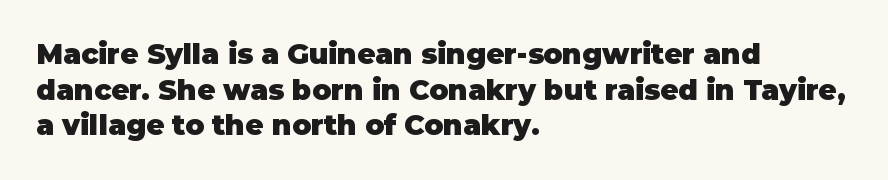
Q: Is the text bold? A: Yes.
Q: Is the text italic (slanted)? A: No, it is upright.
Q: Is the typeface a serif or a sans-serif typeface? A: Sans-serif.
Q: Is the text underlined? A: No.
Q: How is the paragraph aligned? A: Left-aligned.
Q: Is the spacing between letters normal or unusually wide? A: Normal.
Q: Is the spacing between lines tight, normal or loose? A: Normal.
Q: Width (condensed, normal, or wide)? A: Normal.
Q: Stroke contrast? A: Low.
Q: x-height? A: Large.
Q: Monospaced? A: No.
